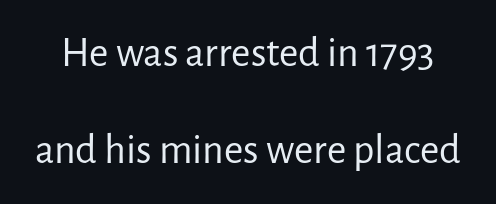
Stroke terminals: plain, sans-serif. Regarding leading, the lines here are spaced well apart. This sample uses plain, unmodified letter spacing. Weight: in the light-to-regular range.
